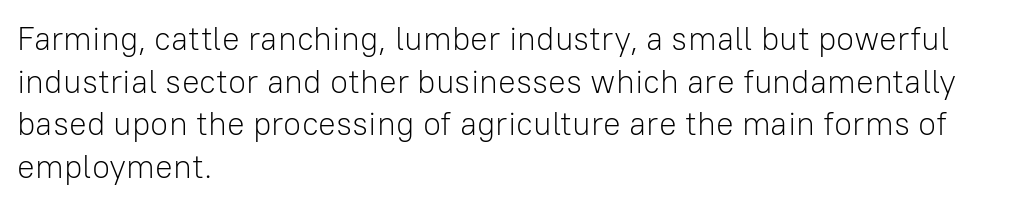
{"serif": "no", "italic": "no", "bold": "no", "weight": "light", "width": "normal", "stroke_contrast": "low", "x_height": "medium", "monospaced": "no", "underline": "no", "align": "left", "line_spacing": "normal", "line_spacing_ratio": 1.29, "letter_spacing": "normal", "letter_spacing_em": 0.0, "glyph_px": 33}
